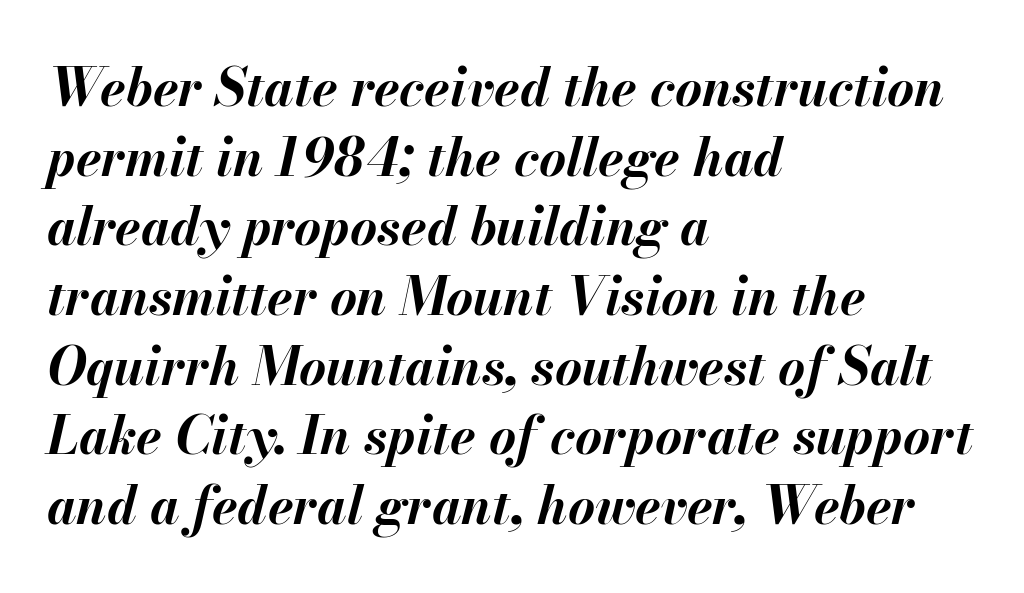
Q: Is the text bold? A: Yes.
Q: Is the text italic (slanted)? A: Yes, it leans right by about 13 degrees.
Q: Is the text underlined? A: No.
Q: How is the paragraph aligned? A: Left-aligned.
Q: Is the spacing between letters normal or unusually wide? A: Normal.
Q: Is the spacing between lines tight, normal or loose? A: Normal.
Q: Width (condensed, normal, or wide)? A: Normal.
Q: Stroke contrast? A: Medium.
Q: x-height? A: Small.
Q: Monospaced? A: No.
